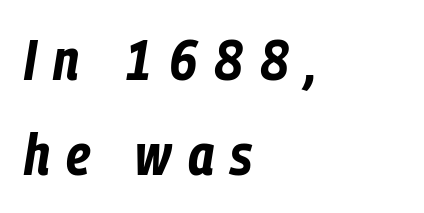
The image shows 57 px bold, condensed type, italic (leaning right); set left-aligned, normal line spacing (1.67x), unusually wide letter spacing (+0.29 em), not underlined; low stroke contrast and a medium x-height.
